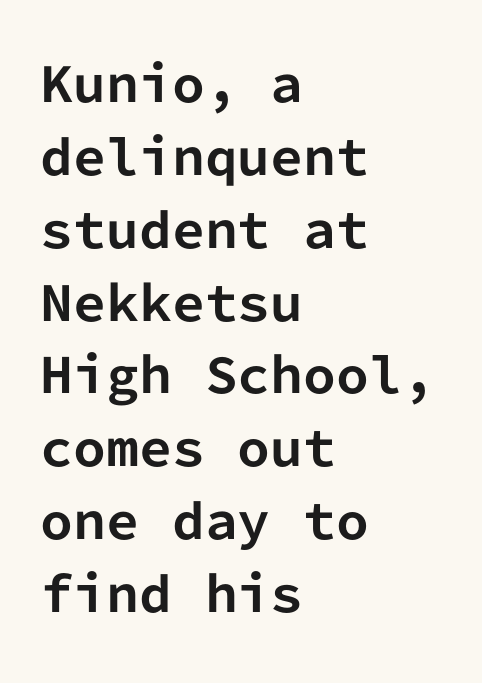
You could count columns in this text — the font is strictly monospaced. The paragraph has a hard left edge and a soft right edge. Observe the ordinary spacing: letters are neighbours, not strangers. A typesetter would mark this as roman, not italic.
